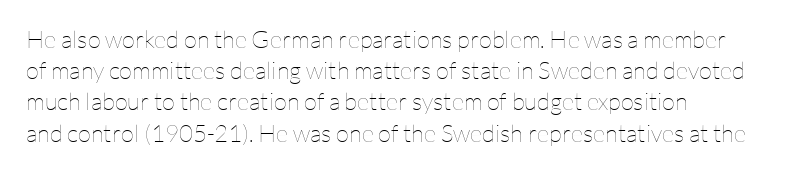
The ragged edge is on the right, which tells us the setting is flush left. The passage shown is not underscored anywhere. These lines were composed using upright roman letters. This sample uses plain, unmodified letter spacing. Reading down the column, the eye jumps a familiar distance to each next line.
